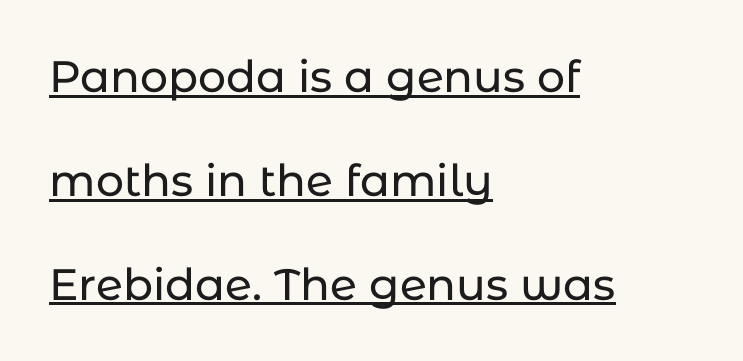
Q: Is the text italic (slanted)? A: No, it is upright.
Q: Is the typeface a serif or a sans-serif typeface? A: Sans-serif.
Q: Is the text underlined? A: Yes.
Q: How is the paragraph aligned? A: Left-aligned.
Q: Is the spacing between letters normal or unusually wide? A: Normal.
Q: Is the spacing between lines tight, normal or loose? A: Loose.
Q: Width (condensed, normal, or wide)? A: Normal.
Q: Stroke contrast? A: Low.
Q: x-height? A: Medium.
Q: Monospaced? A: No.
